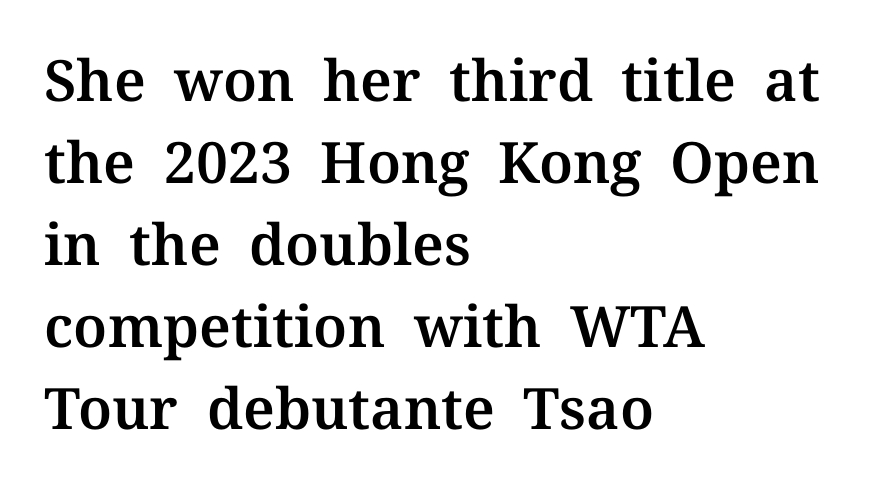
{"serif": "yes", "italic": "no", "width": "normal", "stroke_contrast": "medium", "x_height": "medium", "monospaced": "no", "underline": "no", "align": "left", "line_spacing": "normal", "line_spacing_ratio": 1.44, "letter_spacing": "normal", "letter_spacing_em": 0.0, "glyph_px": 57}
